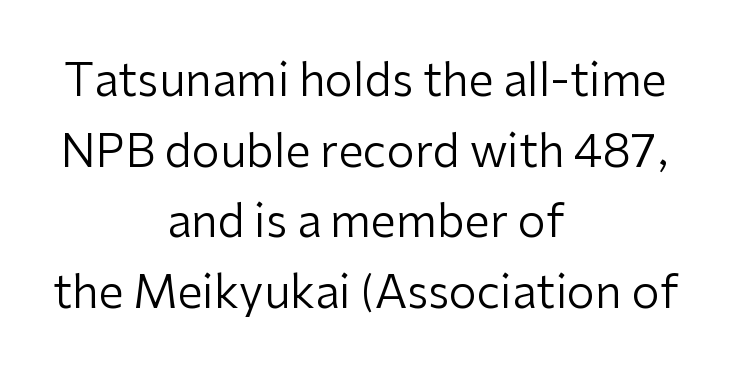
{"serif": "no", "italic": "no", "bold": "no", "weight": "regular", "width": "normal", "stroke_contrast": "low", "x_height": "medium", "monospaced": "no", "underline": "no", "align": "center", "line_spacing": "normal", "line_spacing_ratio": 1.57, "letter_spacing": "normal", "letter_spacing_em": 0.0, "glyph_px": 45}
